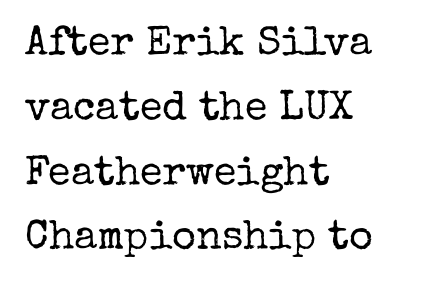
The image shows 41 px regular-weight serif type, upright; set left-aligned, normal line spacing (1.58x), normal letter spacing, not underlined; low stroke contrast and a medium x-height.
